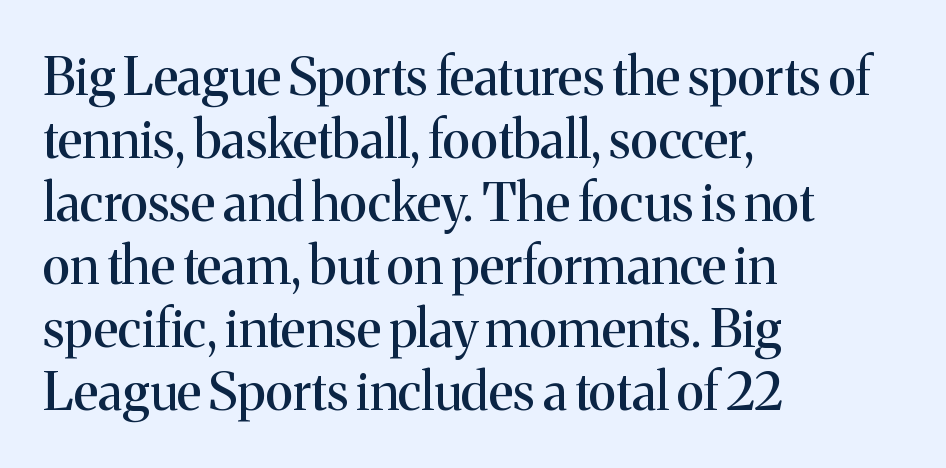
{"serif": "yes", "italic": "no", "width": "normal", "stroke_contrast": "medium", "x_height": "medium", "monospaced": "no", "underline": "no", "align": "left", "line_spacing_ratio": 1.21, "letter_spacing": "normal", "letter_spacing_em": 0.0, "glyph_px": 52}
